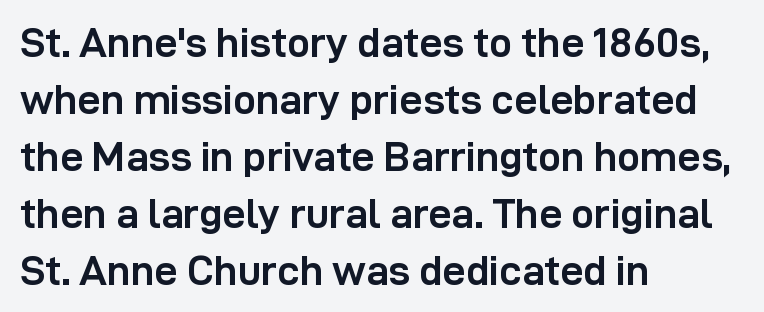
The text block is weighted toward the left margin, trailing off unevenly rightward. The area under the type is left untouched. I'd describe the lettering as bold — thick and assertive. The rendering keeps characters at their native spacing.
